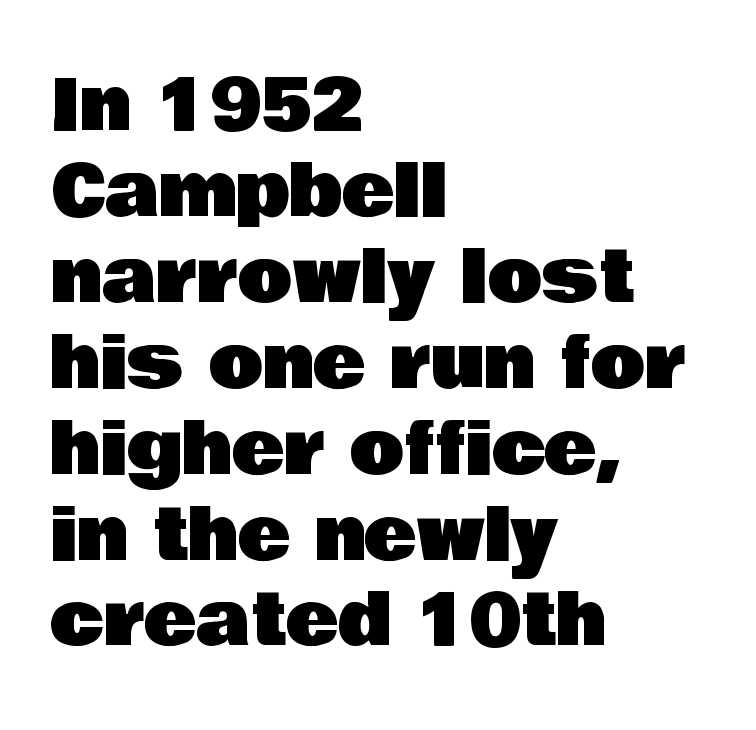
To sum up the face: it is a sans, with no serifs. The foot of each line stays bare and open. Characters remain perfectly vertical along every line. Every row of glyphs begins at an identical x-position on the left. Tracking value appears to be zero — textbook default spacing. Proportional: the letters do not fall into vertical columns.
